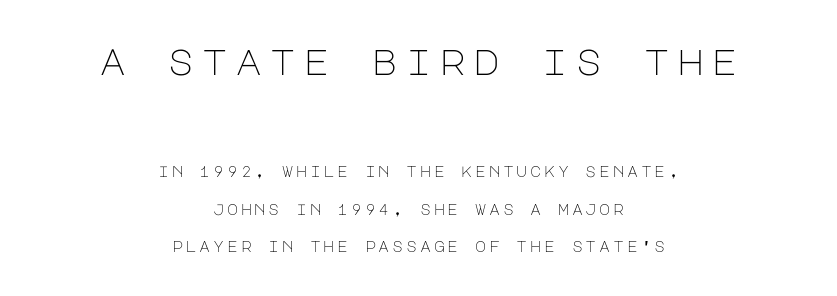
The image shows 37 px light sans-serif type, upright; set centered, loose line spacing (2.5x), not underlined; the first (top) block is 2.47x larger; low stroke contrast and a large x-height.
